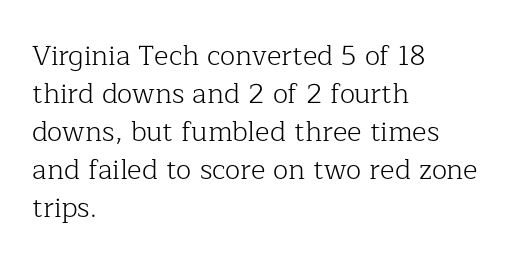
Q: Is the text bold? A: No.
Q: Is the text italic (slanted)? A: No, it is upright.
Q: Is the typeface a serif or a sans-serif typeface? A: Serif.
Q: Is the text underlined? A: No.
Q: How is the paragraph aligned? A: Left-aligned.
Q: Is the spacing between letters normal or unusually wide? A: Normal.
Q: Is the spacing between lines tight, normal or loose? A: Normal.
Q: Width (condensed, normal, or wide)? A: Normal.
Q: Stroke contrast? A: Low.
Q: x-height? A: Medium.
Q: Monospaced? A: No.
